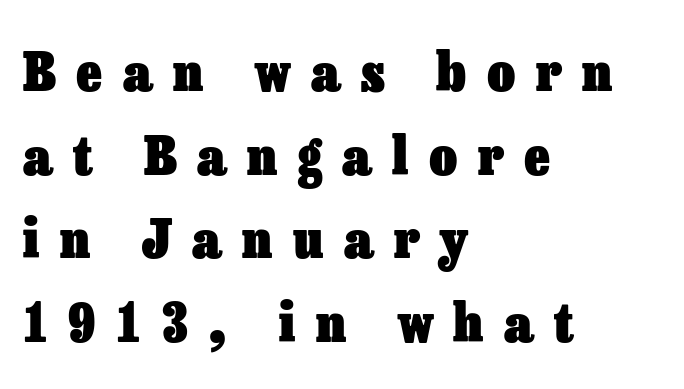
{"italic": "no", "bold": "yes", "weight": "heavy", "width": "normal", "stroke_contrast": "low", "x_height": "medium", "monospaced": "no", "underline": "no", "align": "left", "line_spacing": "normal", "line_spacing_ratio": 1.55, "letter_spacing": "wide", "letter_spacing_em": 0.38, "glyph_px": 54}
